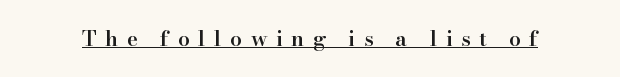
The image shows 21 px text type, upright; set unusually wide letter spacing (+0.41 em), underlined.
